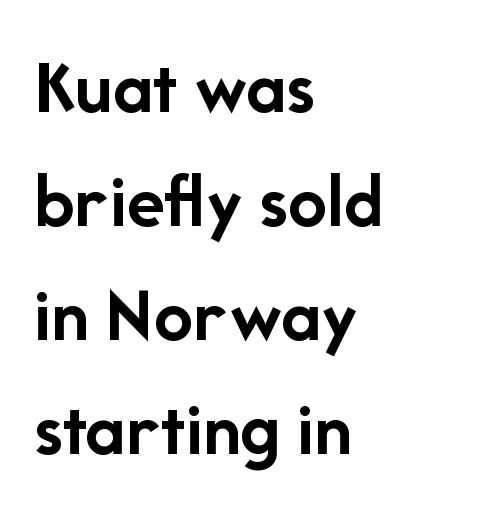
Grotesque or geometric, the face here clearly has no serifs. A student would call this left alignment; a typographer would say flush left, rag right. Think of a printed novel: that variable character pitch is what you see here. The type is set solid horizontally, with unmodified tracking.
